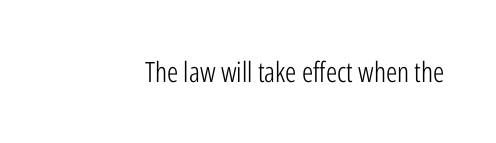
Q: Is the text bold? A: No.
Q: Is the text italic (slanted)? A: No, it is upright.
Q: Is the typeface a serif or a sans-serif typeface? A: Sans-serif.
Q: Is the text underlined? A: No.
Q: Is the spacing between letters normal or unusually wide? A: Normal.
Q: Width (condensed, normal, or wide)? A: Condensed.
Q: Stroke contrast? A: Low.
Q: x-height? A: Medium.
Q: Monospaced? A: No.
